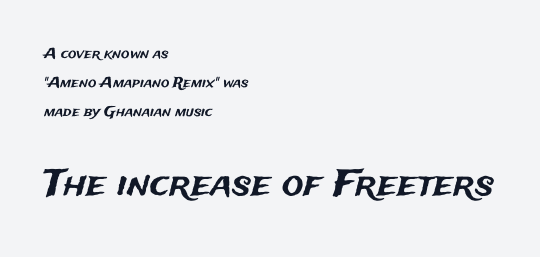
Q: Is the text italic (slanted)? A: Yes.
Q: Is the typeface a serif or a sans-serif typeface? A: Sans-serif.
Q: Is the text underlined? A: No.
Q: How is the paragraph aligned? A: Left-aligned.
Q: Is the spacing between letters normal or unusually wide? A: Normal.
Q: Is the spacing between lines tight, normal or loose? A: Loose.
Q: Which block of text is set in a larger size, the first (top) or the second (bottom)? A: The second (bottom) one.
Q: Width (condensed, normal, or wide)? A: Normal.
Q: Stroke contrast? A: Medium.
Q: x-height? A: Medium.
Q: Monospaced? A: No.
